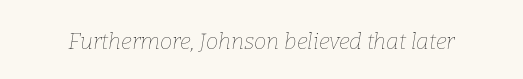
Q: Is the text bold? A: No.
Q: Is the text italic (slanted)? A: Yes, it leans right by about 9 degrees.
Q: Is the text underlined? A: No.
Q: Is the spacing between letters normal or unusually wide? A: Normal.
